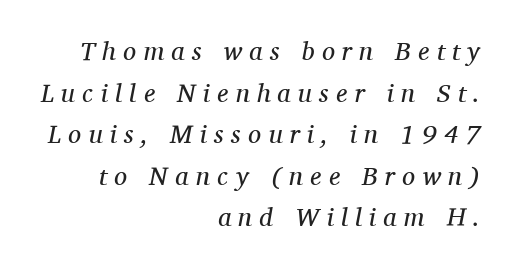
Nobody drew a line under any word here. The passage is arranged like a letterhead date or caption credit — flush right. The strokes carry an ordinary text weight at most. Each new line begins a customary step beneath the previous one. The tracking reads as deliberately expanded to a designer's eye.
